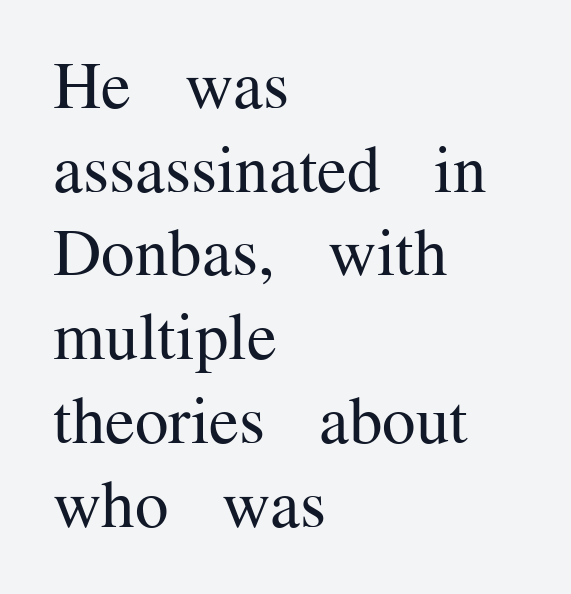
{"serif": "yes", "italic": "no", "bold": "no", "weight": "regular", "width": "normal", "stroke_contrast": "medium", "x_height": "medium", "monospaced": "no", "underline": "no", "align": "left", "line_spacing": "normal", "line_spacing_ratio": 1.25, "letter_spacing": "normal", "letter_spacing_em": 0.0, "glyph_px": 67}
